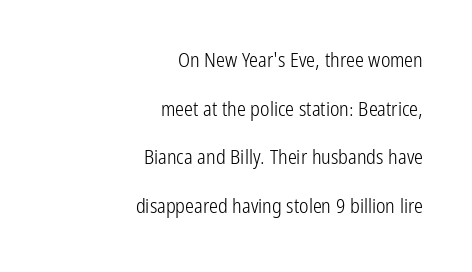
Quick note: not italic, upright. The weight tops out at a normal text grade. Each word holds together tightly as a unit, with standard inter-letter gaps. Descenders are the only things crossing below the line.
